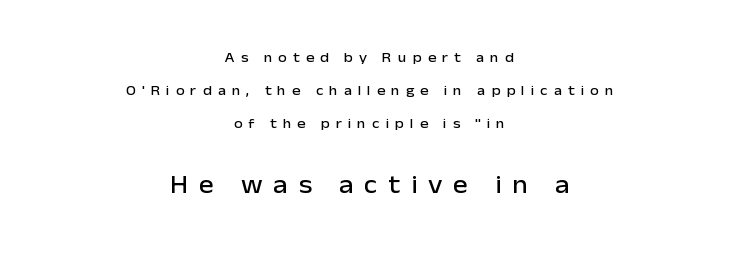
Quick note: not italic, upright. Type without underlining. Horizontally, the lines are justified to the midpoint only. The following chunk of copy outweighs the initial chunk in type size. Look at the tracking — it's clearly loosened, letters drifting apart. You could fit nearly another row in the gap between these rows.
